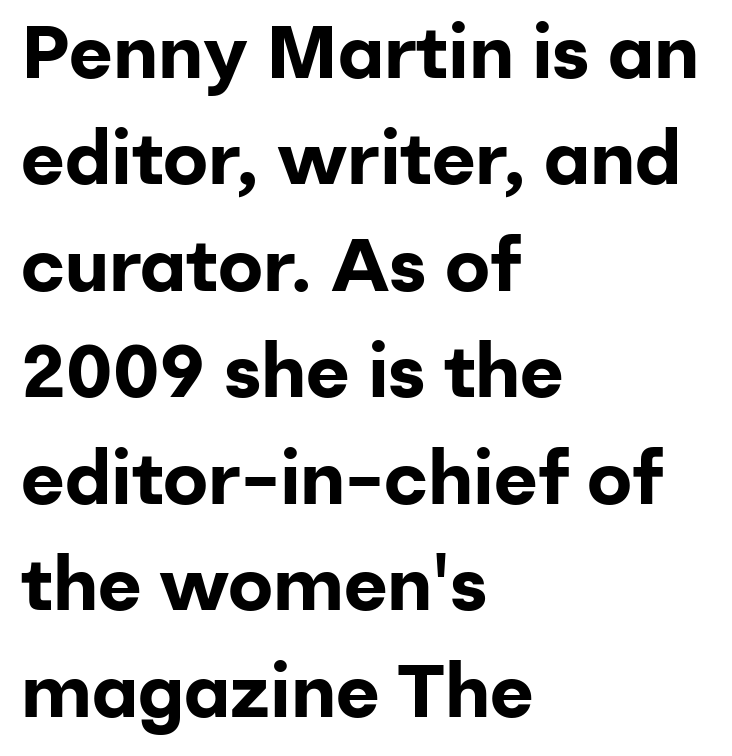
Q: Is the text bold? A: Yes.
Q: Is the text italic (slanted)? A: No, it is upright.
Q: Is the typeface a serif or a sans-serif typeface? A: Sans-serif.
Q: Is the text underlined? A: No.
Q: How is the paragraph aligned? A: Left-aligned.
Q: Is the spacing between letters normal or unusually wide? A: Normal.
Q: Is the spacing between lines tight, normal or loose? A: Normal.
Q: Width (condensed, normal, or wide)? A: Normal.
Q: Stroke contrast? A: Low.
Q: x-height? A: Medium.
Q: Monospaced? A: No.
